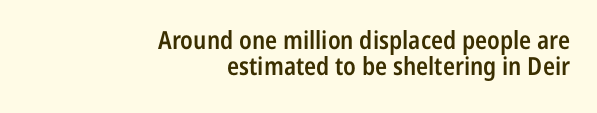
Q: Is the text bold? A: Semi-bold.
Q: Is the text italic (slanted)? A: No, it is upright.
Q: Is the text underlined? A: No.
Q: How is the paragraph aligned? A: Right-aligned.
Q: Is the spacing between letters normal or unusually wide? A: Normal.
Q: Is the spacing between lines tight, normal or loose? A: Tight.
